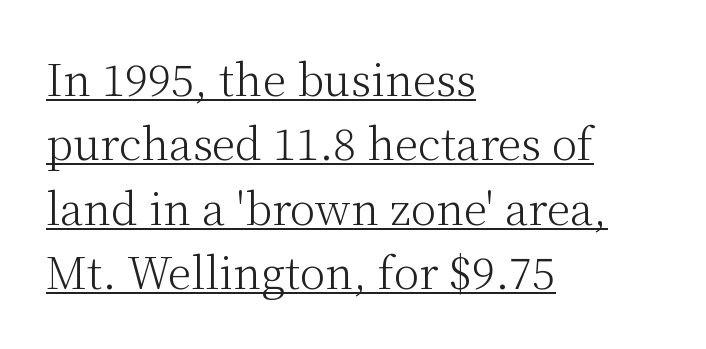
The image shows 43 px light serif type, upright; set left-aligned, normal line spacing (1.5x), normal letter spacing, underlined; medium stroke contrast and a medium x-height.
